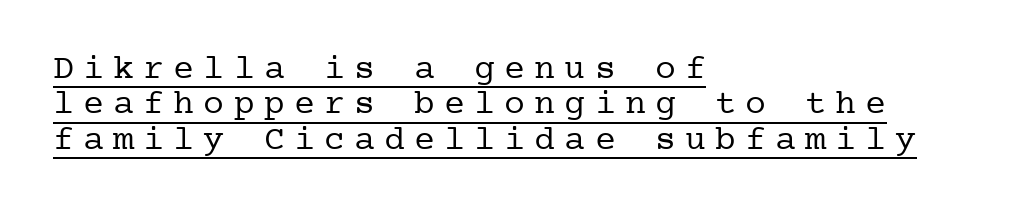
Q: Is the text bold? A: No.
Q: Is the text italic (slanted)? A: No, it is upright.
Q: Is the typeface a serif or a sans-serif typeface? A: Serif.
Q: Is the text underlined? A: Yes.
Q: How is the paragraph aligned? A: Left-aligned.
Q: Is the spacing between letters normal or unusually wide? A: Unusually wide.
Q: Is the spacing between lines tight, normal or loose? A: Tight.
Q: Width (condensed, normal, or wide)? A: Normal.
Q: Stroke contrast? A: Low.
Q: x-height? A: Medium.
